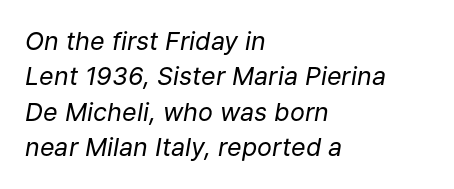
Check under the words: just untouched page. A typesetter would call this leading conventional body-copy spacing. Is the type slanted? Yes — the strokes lean at a clear angle. The letters look calm and open, with moderate or lighter stems. Tracking here is standard; glyphs follow each other at the usual distance.
